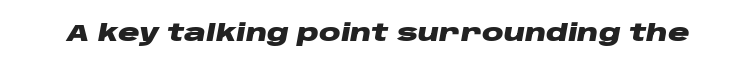
The image shows 24 px bold type, italic (leaning right); set normal letter spacing, not underlined.
